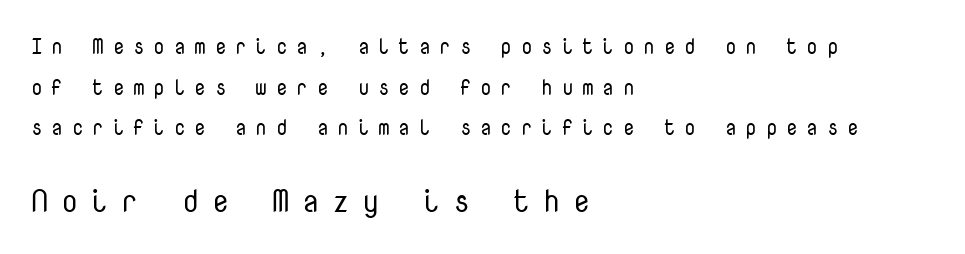
The image shows 31 px regular-weight sans-serif type, upright, monospaced; set left-aligned, loose line spacing (1.94x), unusually wide letter spacing (+0.41 em), not underlined; the second (bottom) block is 1.48x larger; low stroke contrast and a medium x-height.
